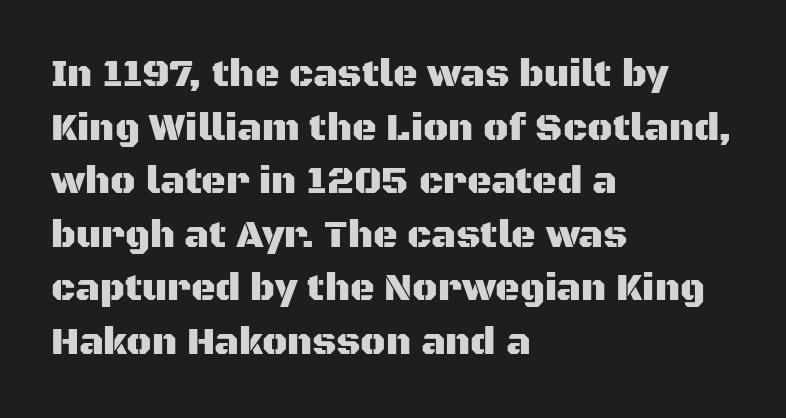
The axis of the letterforms is exactly vertical. The gaps between neighbouring characters are ordinary and unremarkable. Check the space under the baseline: it is left empty. The passage shown is typeset with a sans-serif family.
